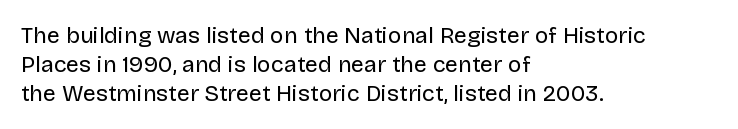
A typesetter would call this zero additional tracking. If you drew a line through each stem, it would be perfectly vertical. This block has exactly the height ordinary leading produces. Teacher's note: observe the even left margin — that is flush-left alignment. The area under the type is left untouched. This is not heavy type; no bold has been used.
